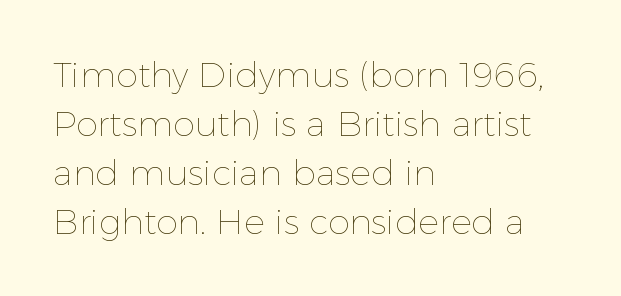
Q: Is the text bold? A: No.
Q: Is the text italic (slanted)? A: No, it is upright.
Q: Is the text underlined? A: No.
Q: How is the paragraph aligned? A: Left-aligned.
Q: Is the spacing between letters normal or unusually wide? A: Normal.
Q: Is the spacing between lines tight, normal or loose? A: Normal.
Q: Width (condensed, normal, or wide)? A: Normal.
Q: x-height? A: Medium.
Q: Monospaced? A: No.
